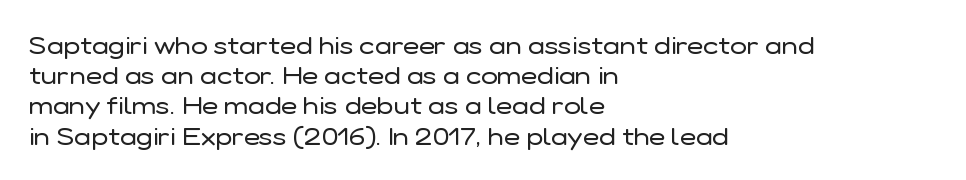
The image shows 25 px text type, upright; set left-aligned, line spacing 1.21x, normal letter spacing, not underlined.
